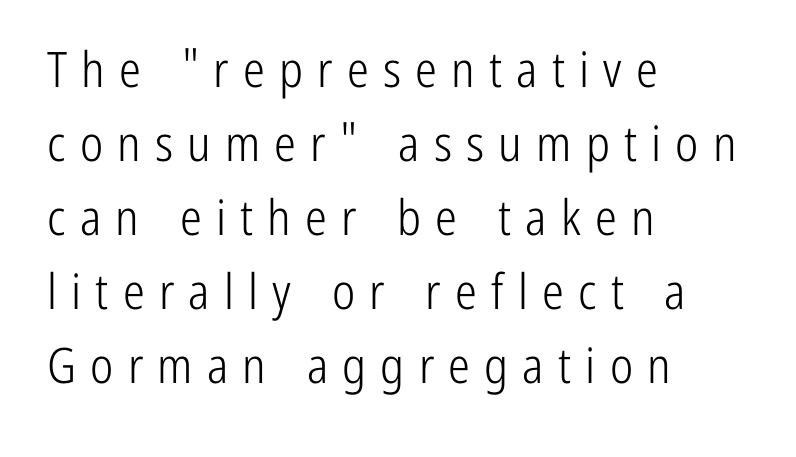
You could not count columns in this text — the font is proportionally spaced. Counters stay open thanks to moderate or lighter strokes. Only glyphs here, with clear space below each row. The typesetter chose a ragged-right arrangement here. The type is letterspaced generously, with wide tracking. The font's upright variant was chosen for this text.
